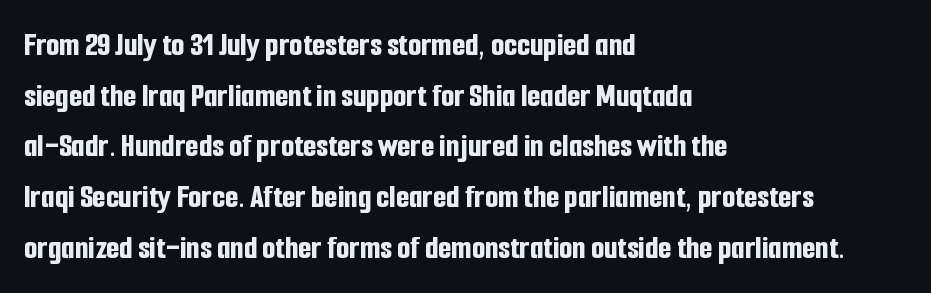
The font is running at its bold setting. This sample uses plain, unmodified letter spacing. The typeface chosen for these lines omits serifs. Ascenders rise straight up at ninety degrees.
